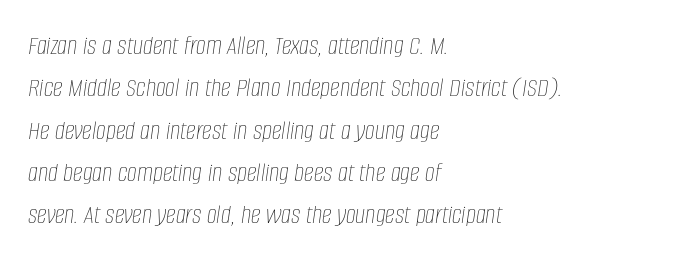
Q: Is the text bold? A: No.
Q: Is the text italic (slanted)? A: Yes, it leans right by about 8 degrees.
Q: Is the text underlined? A: No.
Q: How is the paragraph aligned? A: Left-aligned.
Q: Is the spacing between letters normal or unusually wide? A: Normal.
Q: Is the spacing between lines tight, normal or loose? A: Normal.
Q: Width (condensed, normal, or wide)? A: Condensed.
Q: Stroke contrast? A: Low.
Q: x-height? A: Large.
Q: Monospaced? A: No.
